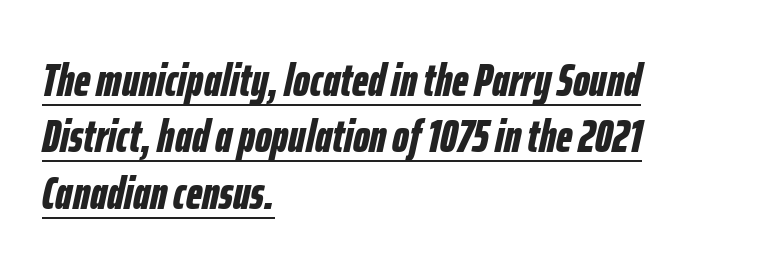
Q: Is the text bold? A: Yes.
Q: Is the text italic (slanted)? A: Yes, it leans right by about 12 degrees.
Q: Is the text underlined? A: Yes.
Q: How is the paragraph aligned? A: Left-aligned.
Q: Is the spacing between letters normal or unusually wide? A: Normal.
Q: Width (condensed, normal, or wide)? A: Condensed.
Q: Stroke contrast? A: Low.
Q: x-height? A: Medium.
Q: Monospaced? A: No.
